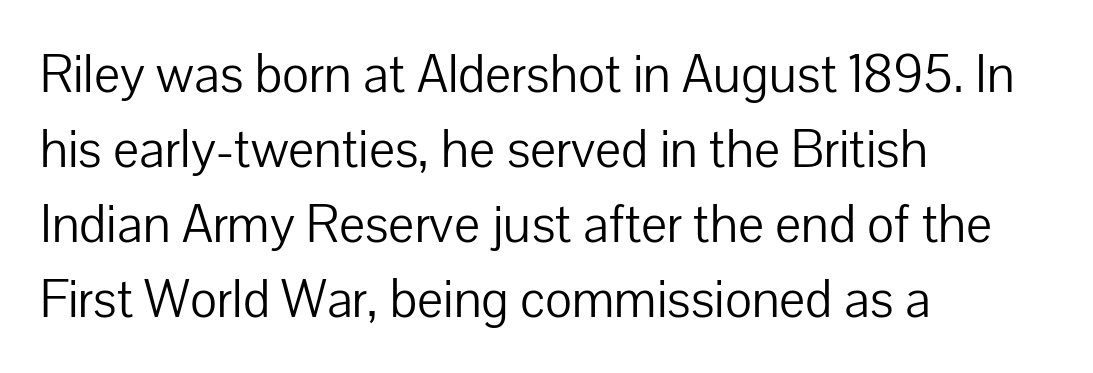
{"serif": "no", "italic": "no", "bold": "no", "weight": "light", "width": "normal", "stroke_contrast": "low", "x_height": "medium", "monospaced": "no", "underline": "no", "align": "left", "line_spacing": "normal", "line_spacing_ratio": 1.44, "letter_spacing": "normal", "letter_spacing_em": 0.0, "glyph_px": 52}
